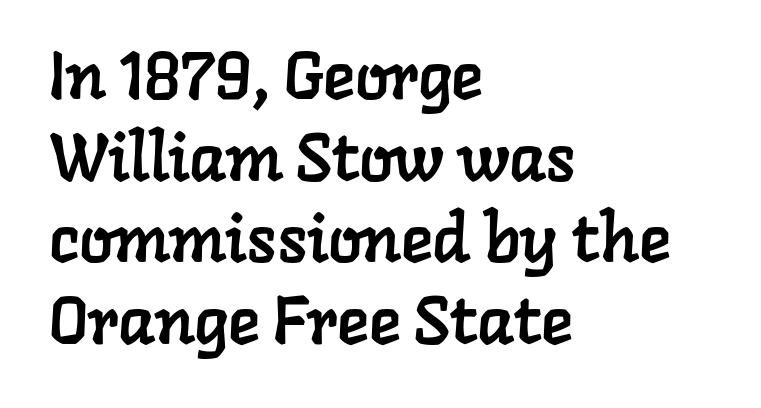
Q: Is the typeface a serif or a sans-serif typeface? A: Serif.
Q: Is the text underlined? A: No.
Q: How is the paragraph aligned? A: Left-aligned.
Q: Is the spacing between letters normal or unusually wide? A: Normal.
Q: Width (condensed, normal, or wide)? A: Normal.
Q: Stroke contrast? A: Low.
Q: x-height? A: Medium.
Q: Monospaced? A: No.
